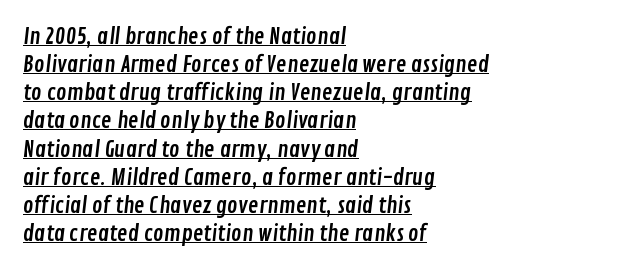
{"underline": "yes", "align": "left", "line_spacing": "normal", "line_spacing_ratio": 1.28, "letter_spacing": "normal", "letter_spacing_em": 0.0, "glyph_px": 22}
